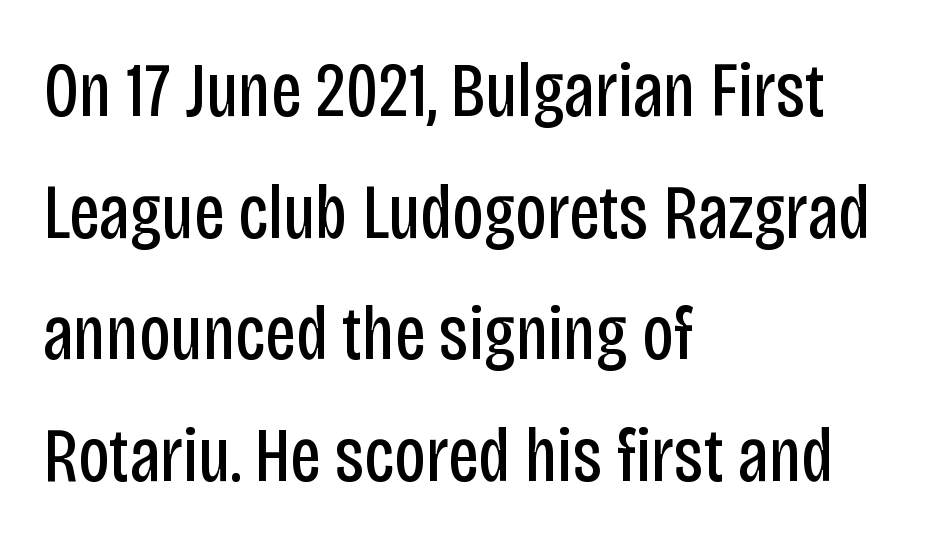
Think of a printed novel: that variable character pitch is what you see here. Check under the words: just untouched page. The face looks like a standard text weight, possibly lighter. The rag falls on the right side of this text block. Every character sits straight up, as roman type does.
